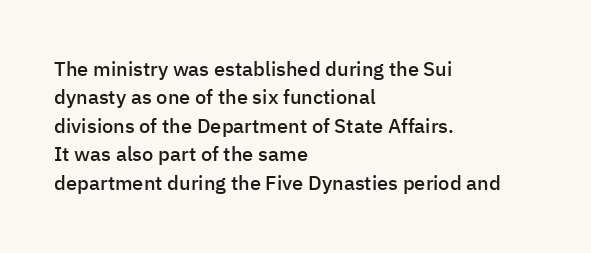
Q: Is the text bold? A: Semi-bold.
Q: Is the text italic (slanted)? A: No, it is upright.
Q: Is the text underlined? A: No.
Q: How is the paragraph aligned? A: Left-aligned.
Q: Is the spacing between letters normal or unusually wide? A: Normal.
Q: Is the spacing between lines tight, normal or loose? A: Normal.
